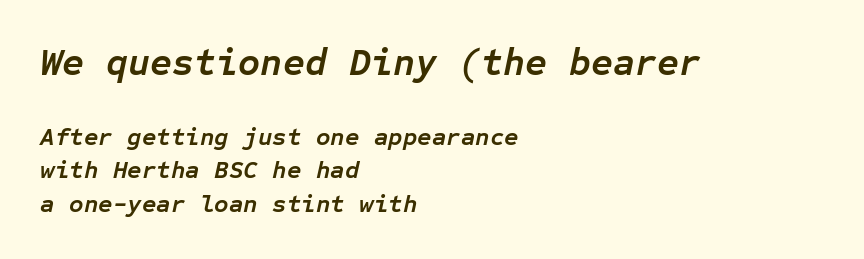
The image shows 38 px semibold type, italic (leaning right), monospaced; set left-aligned, normal line spacing (1.35x), normal letter spacing, not underlined; the first (top) block is 1.52x larger; low stroke contrast and a medium x-height.
